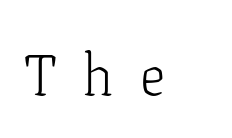
{"serif": "yes", "italic": "no", "bold": "no", "weight": "light", "width": "normal", "stroke_contrast": "low", "x_height": "medium", "monospaced": "no", "underline": "no", "letter_spacing": "wide", "letter_spacing_em": 0.45, "glyph_px": 57}
